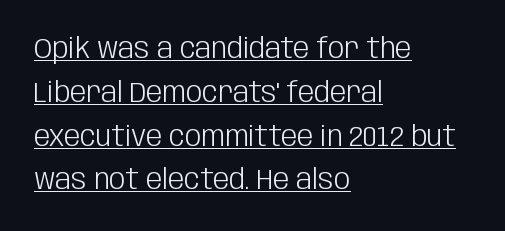
The image shows 29 px light, condensed sans-serif type, upright; set left-aligned, normal line spacing (1.51x), normal letter spacing, underlined; low stroke contrast and a large x-height.
